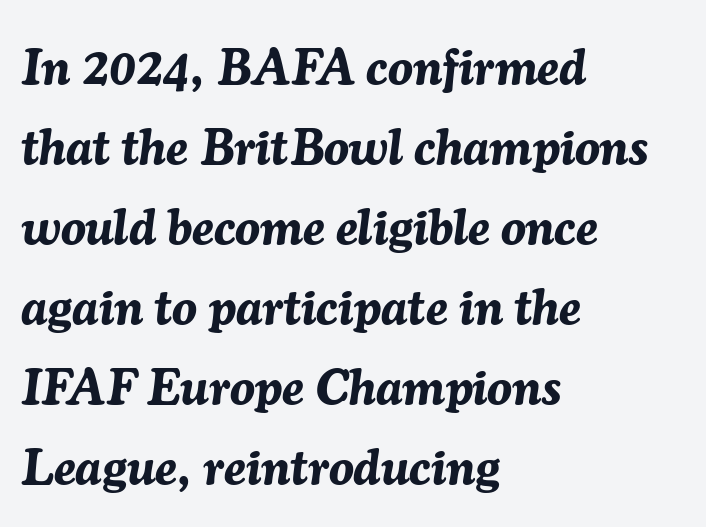
The image shows 50 px bold type, italic (leaning right); set left-aligned, normal line spacing (1.6x), normal letter spacing, not underlined; medium stroke contrast and a medium x-height.
